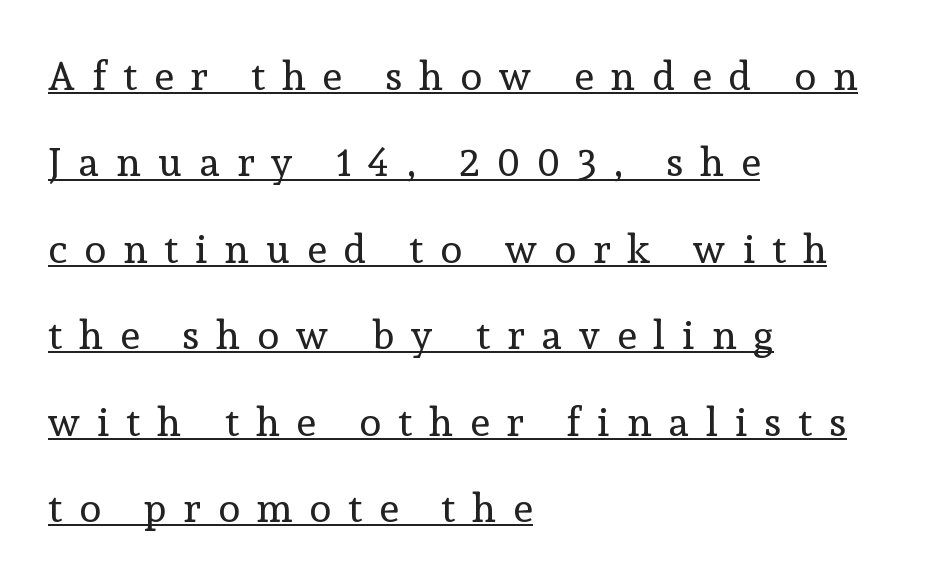
Q: Is the text bold? A: No.
Q: Is the text italic (slanted)? A: No, it is upright.
Q: Is the typeface a serif or a sans-serif typeface? A: Serif.
Q: Is the text underlined? A: Yes.
Q: How is the paragraph aligned? A: Left-aligned.
Q: Is the spacing between letters normal or unusually wide? A: Unusually wide.
Q: Is the spacing between lines tight, normal or loose? A: Loose.
Q: Width (condensed, normal, or wide)? A: Normal.
Q: x-height? A: Medium.
Q: Monospaced? A: No.
